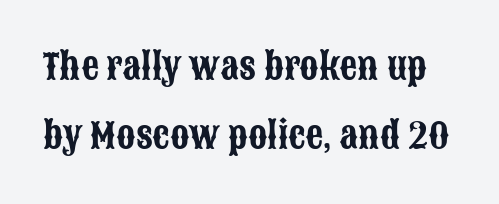
Q: Is the text italic (slanted)? A: No, it is upright.
Q: Is the typeface a serif or a sans-serif typeface? A: Sans-serif.
Q: Is the text underlined? A: No.
Q: Is the spacing between letters normal or unusually wide? A: Normal.
Q: Is the spacing between lines tight, normal or loose? A: Loose.
Q: Width (condensed, normal, or wide)? A: Condensed.
Q: Stroke contrast? A: Low.
Q: x-height? A: Large.
Q: Monospaced? A: No.
